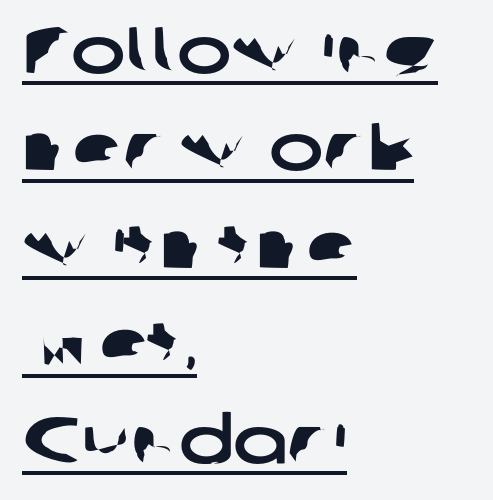
{"serif": "no", "width": "wide", "stroke_contrast": "low", "x_height": "medium", "monospaced": "no", "underline": "yes", "align": "left", "line_spacing": "normal", "line_spacing_ratio": 1.5, "letter_spacing": "normal", "letter_spacing_em": 0.0, "glyph_px": 65}
